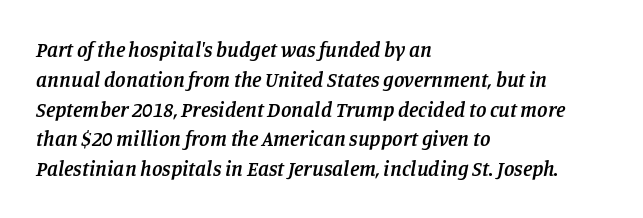
The image shows 21 px text type, italic (leaning right); set left-aligned, normal line spacing (1.42x), normal letter spacing, not underlined.
